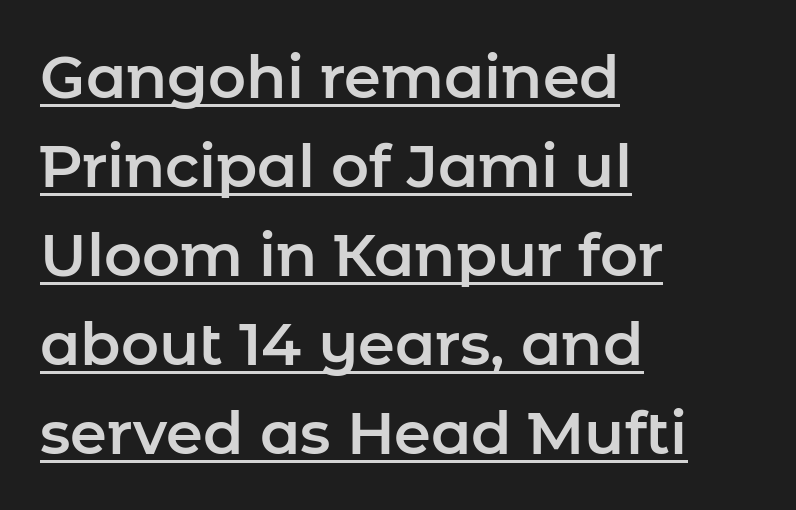
Q: Is the text italic (slanted)? A: No, it is upright.
Q: Is the typeface a serif or a sans-serif typeface? A: Sans-serif.
Q: Is the text underlined? A: Yes.
Q: How is the paragraph aligned? A: Left-aligned.
Q: Is the spacing between letters normal or unusually wide? A: Normal.
Q: Is the spacing between lines tight, normal or loose? A: Normal.
Q: Width (condensed, normal, or wide)? A: Normal.
Q: Stroke contrast? A: Low.
Q: x-height? A: Medium.
Q: Monospaced? A: No.
